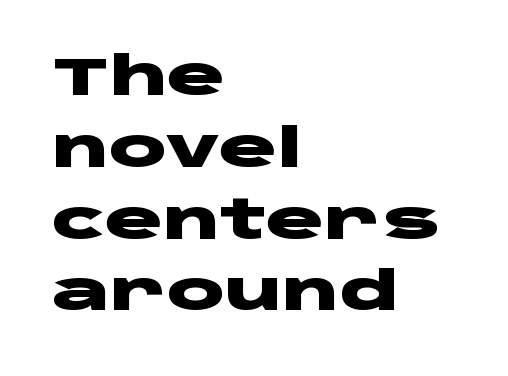
{"serif": "no", "italic": "no", "bold": "yes", "weight": "heavy", "width": "wide", "stroke_contrast": "low", "x_height": "large", "monospaced": "no", "underline": "no", "align": "left", "line_spacing": "normal", "line_spacing_ratio": 1.33, "letter_spacing": "normal", "letter_spacing_em": 0.0, "glyph_px": 54}
